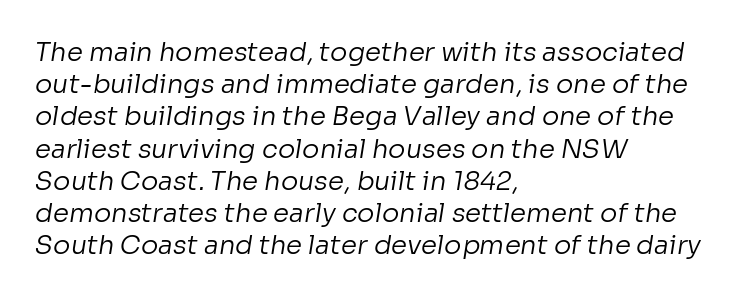
The ragged edge is on the right, which tells us the setting is flush left. Nobody touched the tracking dial on this one. The string is rendered with underlining switched off. The weight tops out at a normal text grade.
